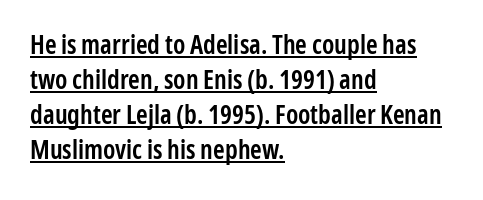
Q: Is the text bold? A: Semi-bold.
Q: Is the text italic (slanted)? A: No, it is upright.
Q: Is the text underlined? A: Yes.
Q: How is the paragraph aligned? A: Left-aligned.
Q: Is the spacing between letters normal or unusually wide? A: Normal.
Q: Is the spacing between lines tight, normal or loose? A: Normal.
